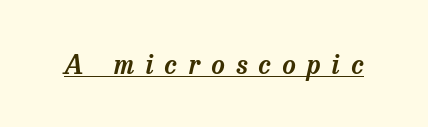
The image shows 26 px text type, italic (leaning right); set unusually wide letter spacing (+0.44 em), underlined.
